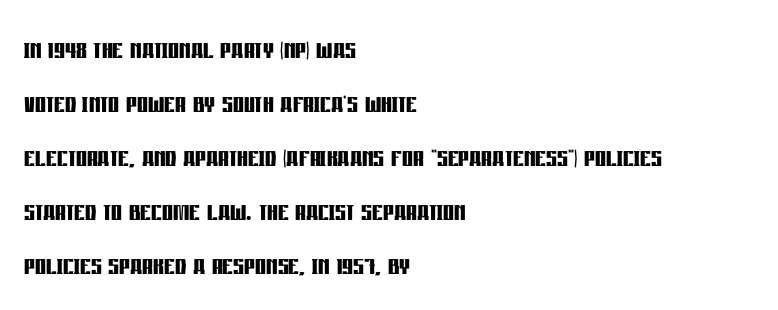
Q: Is the text bold? A: Yes.
Q: Is the text italic (slanted)? A: No, it is upright.
Q: Is the typeface a serif or a sans-serif typeface? A: Sans-serif.
Q: Is the text underlined? A: No.
Q: How is the paragraph aligned? A: Left-aligned.
Q: Is the spacing between letters normal or unusually wide? A: Normal.
Q: Is the spacing between lines tight, normal or loose? A: Normal.
Q: Width (condensed, normal, or wide)? A: Condensed.
Q: Stroke contrast? A: Low.
Q: x-height? A: Large.
Q: Monospaced? A: No.
